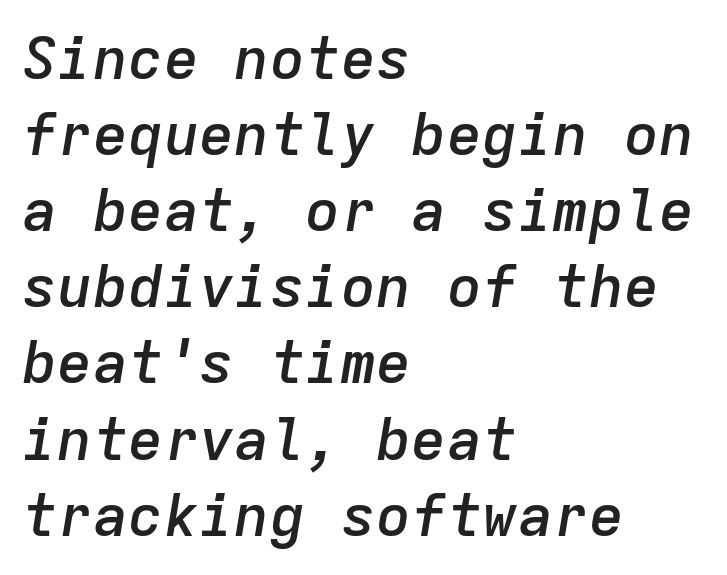
Students, note that the glyphs here touch the page at normal intervals. This rendering uses left alignment, leaving the right contour irregular. The font's italic variant was chosen for this text. Quick note: underline off. Reading down the column, the eye jumps a familiar distance to each next line.
